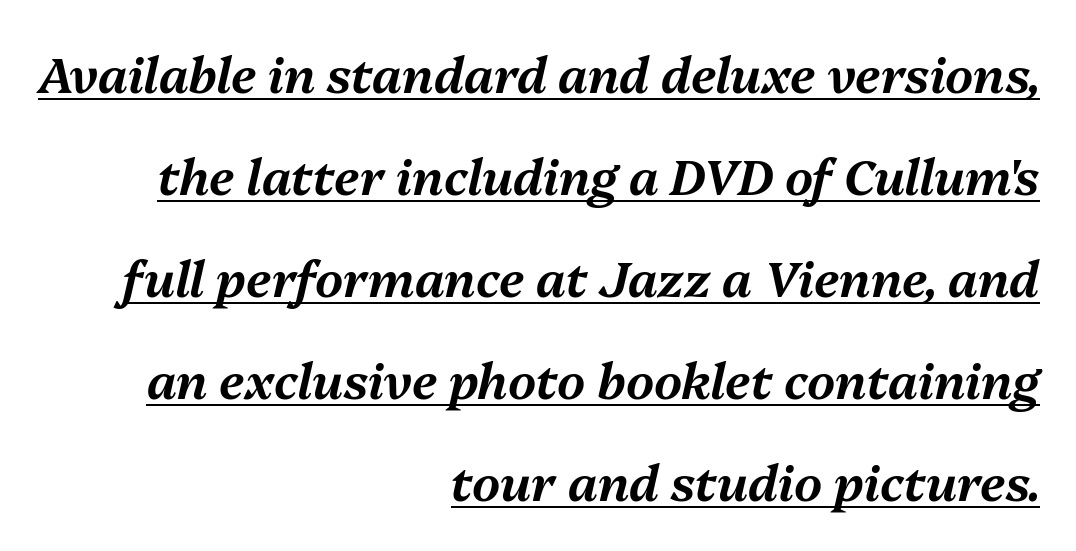
Q: Is the text italic (slanted)? A: Yes, it leans right by about 13 degrees.
Q: Is the text underlined? A: Yes.
Q: How is the paragraph aligned? A: Right-aligned.
Q: Is the spacing between letters normal or unusually wide? A: Normal.
Q: Is the spacing between lines tight, normal or loose? A: Loose.
Q: Width (condensed, normal, or wide)? A: Normal.
Q: Stroke contrast? A: Medium.
Q: x-height? A: Medium.
Q: Monospaced? A: No.
